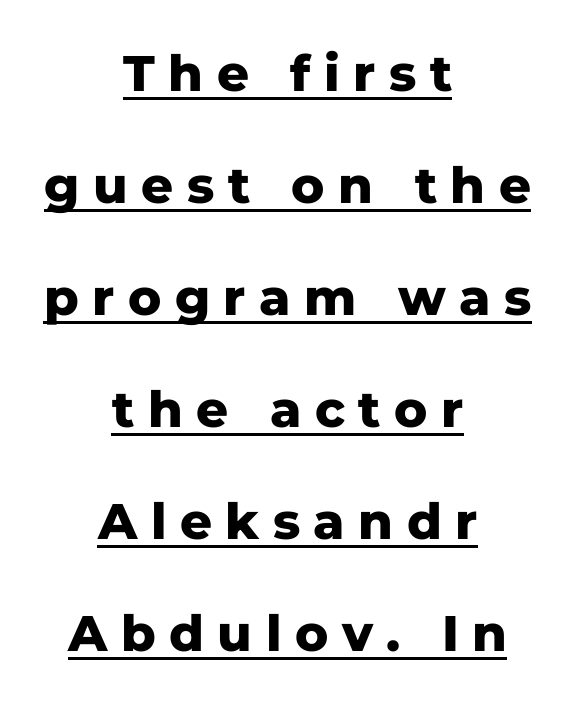
Q: Is the text bold? A: Yes.
Q: Is the text italic (slanted)? A: No, it is upright.
Q: Is the typeface a serif or a sans-serif typeface? A: Sans-serif.
Q: Is the text underlined? A: Yes.
Q: How is the paragraph aligned? A: Centered.
Q: Is the spacing between letters normal or unusually wide? A: Unusually wide.
Q: Is the spacing between lines tight, normal or loose? A: Loose.
Q: Width (condensed, normal, or wide)? A: Normal.
Q: Stroke contrast? A: Low.
Q: x-height? A: Medium.
Q: Monospaced? A: No.
